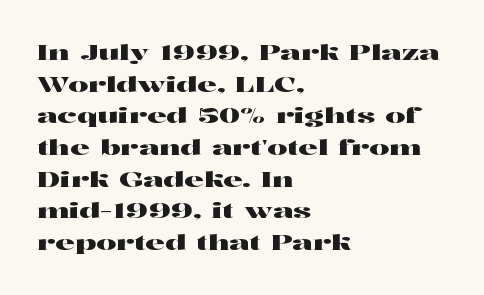
{"italic": "no", "underline": "no", "align": "left", "line_spacing": "normal", "line_spacing_ratio": 1.44, "letter_spacing": "normal", "letter_spacing_em": 0.0, "glyph_px": 22}
